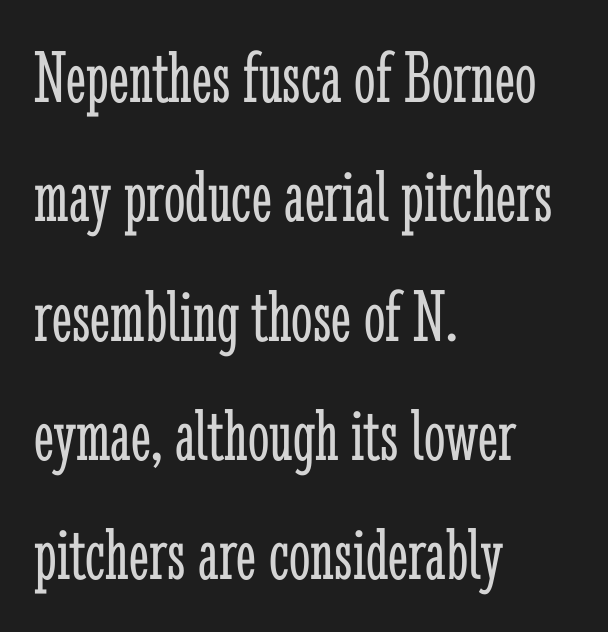
Q: Is the text bold? A: No.
Q: Is the text italic (slanted)? A: No, it is upright.
Q: Is the typeface a serif or a sans-serif typeface? A: Serif.
Q: Is the text underlined? A: No.
Q: How is the paragraph aligned? A: Left-aligned.
Q: Is the spacing between letters normal or unusually wide? A: Normal.
Q: Is the spacing between lines tight, normal or loose? A: Normal.
Q: Width (condensed, normal, or wide)? A: Condensed.
Q: Stroke contrast? A: Low.
Q: x-height? A: Medium.
Q: Monospaced? A: No.
